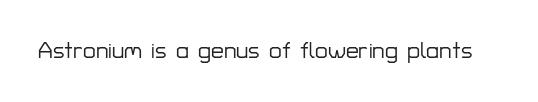
Each word holds together tightly as a unit, with standard inter-letter gaps. Posture: upright roman. The specimen omits any rule beneath the text block's lines.
